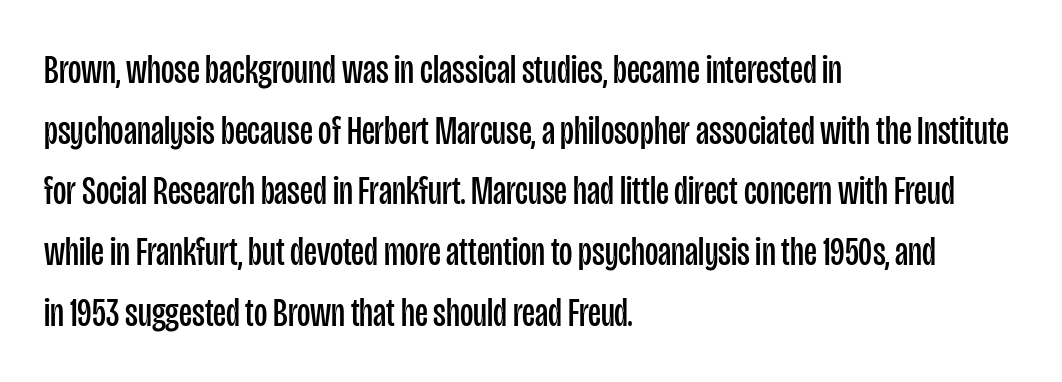
The image shows 41 px regular-weight, condensed sans-serif type, upright; set left-aligned, normal line spacing (1.48x), normal letter spacing, not underlined; low stroke contrast and a large x-height.
